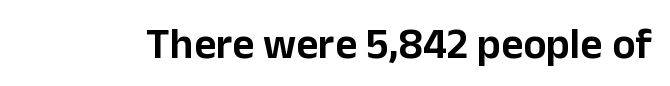
Plain, unruled lines of type. The font's upright variant was chosen for this text. I'd call this a sans setting — the letters go barefoot. Varying glyph widths throughout — classic text-font behaviour. How are the letters spaced? Ordinarily, with no added tracking.
